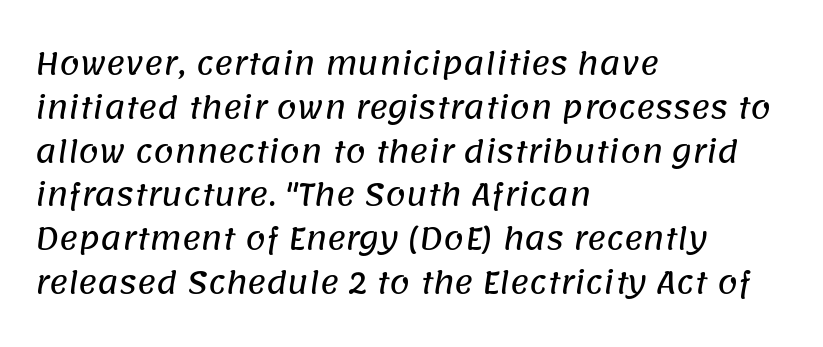
The letterforms sit shoulder to shoulder at normal distance. Do the characters align in a grid? No, the font is proportional. Successive baselines arrive at the customary interval. Type style note: lacks serifs. Left-aligned paragraph, ragged on the right.
